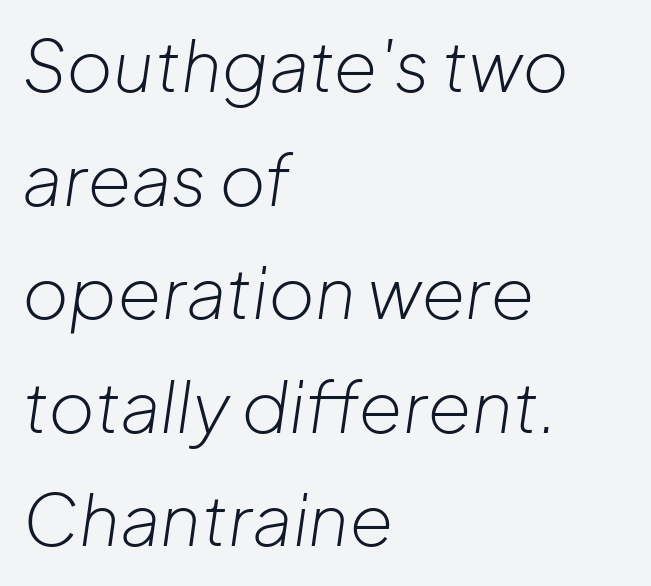
The image shows 71 px light type, italic (leaning right); set left-aligned, normal line spacing (1.6x), normal letter spacing, not underlined; low stroke contrast and a medium x-height.
